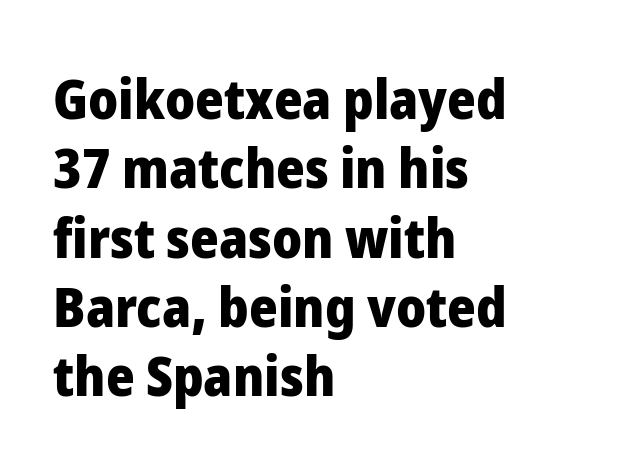
{"serif": "no", "italic": "no", "bold": "yes", "weight": "heavy", "width": "normal", "stroke_contrast": "low", "x_height": "medium", "monospaced": "no", "underline": "no", "align": "left", "line_spacing": "normal", "line_spacing_ratio": 1.26, "letter_spacing": "normal", "letter_spacing_em": 0.0, "glyph_px": 55}
